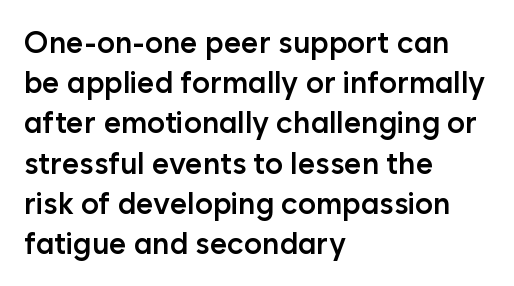
The image shows 30 px semibold sans-serif type, upright; set left-aligned, normal line spacing (1.34x), normal letter spacing, not underlined; low stroke contrast and a medium x-height.
